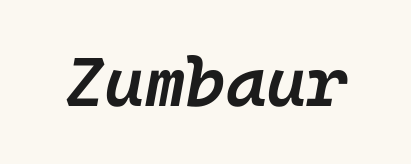
Students, this is semibold: more ink than regular, less than bold. The horizontal fit of the characters is conventional and even. The area under the type is left untouched. The axis of the letterforms is tilted away from vertical.
